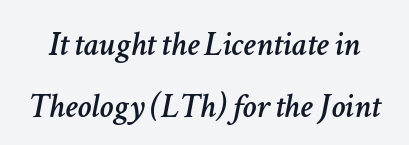
{"italic": "yes", "lean": "right", "slant_degrees": 11, "width": "normal", "stroke_contrast": "low", "x_height": "medium", "monospaced": "no", "underline": "no", "line_spacing_ratio": 1.76, "letter_spacing": "normal", "letter_spacing_em": 0.0, "glyph_px": 35}
